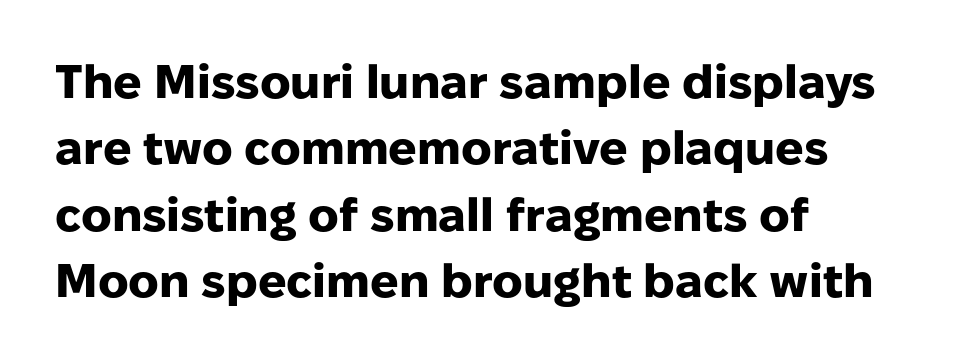
In terms of letterspacing, this is plain default setting. The strip under each line holds only bare page. Nope, not italic — everything's standing straight. You could not count columns in this text — the font is proportionally spaced. Notice how the passage keeps a crisp vertical edge on the left only.
